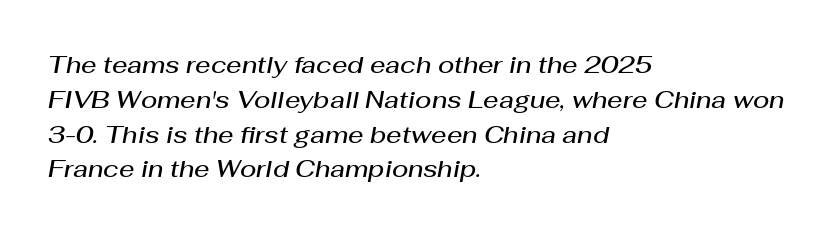
{"italic": "yes", "lean": "right", "slant_degrees": 10, "bold": "semi", "underline": "no", "align": "left", "line_spacing": "normal", "line_spacing_ratio": 1.45, "letter_spacing": "normal", "letter_spacing_em": 0.0, "glyph_px": 24}
